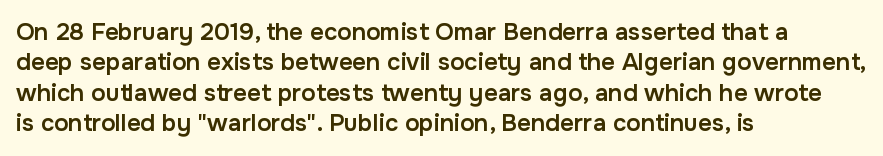
The image shows 24 px text type, upright; set left-aligned, normal line spacing (1.27x), normal letter spacing, not underlined.
